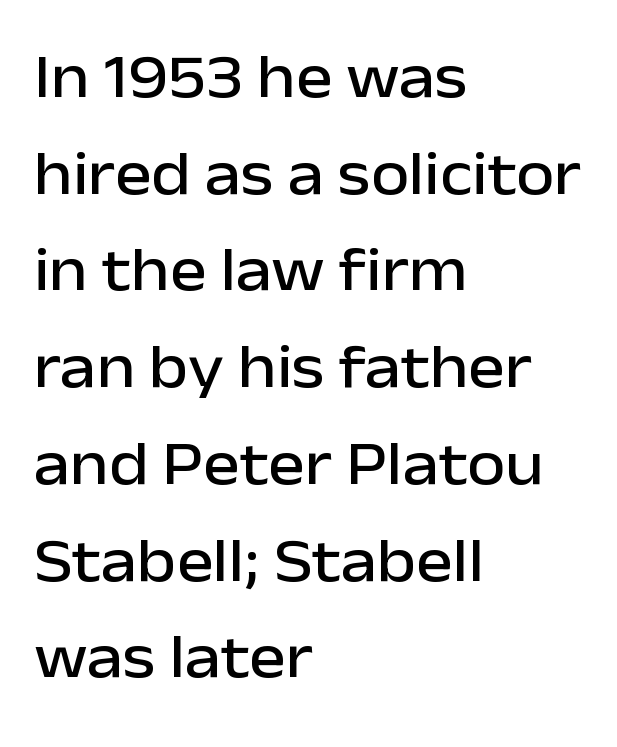
Q: Is the text italic (slanted)? A: No, it is upright.
Q: Is the typeface a serif or a sans-serif typeface? A: Sans-serif.
Q: Is the text underlined? A: No.
Q: How is the paragraph aligned? A: Left-aligned.
Q: Is the spacing between letters normal or unusually wide? A: Normal.
Q: Is the spacing between lines tight, normal or loose? A: Normal.
Q: Width (condensed, normal, or wide)? A: Normal.
Q: Stroke contrast? A: Low.
Q: x-height? A: Medium.
Q: Monospaced? A: No.
